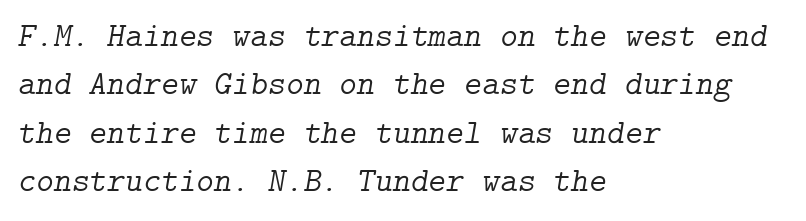
The image shows 34 px light serif type, italic (leaning right); set left-aligned, normal line spacing (1.42x), normal letter spacing, not underlined; low stroke contrast and a medium x-height.
